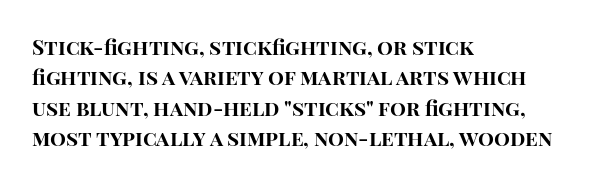
{"italic": "no", "bold": "yes", "underline": "no", "align": "left", "line_spacing": "normal", "line_spacing_ratio": 1.45, "letter_spacing": "normal", "letter_spacing_em": 0.0, "glyph_px": 21}
